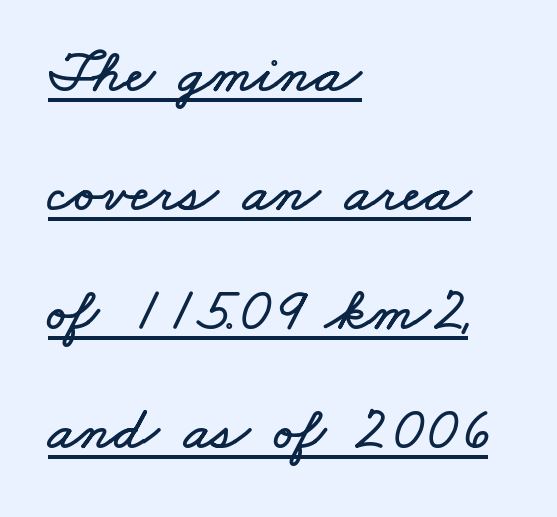
{"width": "wide", "stroke_contrast": "low", "x_height": "small", "monospaced": "no", "underline": "yes", "align": "left", "line_spacing": "loose", "line_spacing_ratio": 1.92, "letter_spacing": "normal", "letter_spacing_em": 0.0, "glyph_px": 62}
